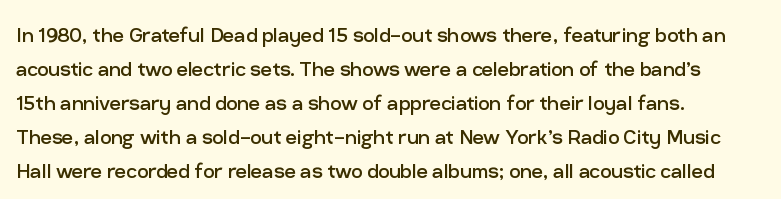
Q: Is the text bold? A: No.
Q: Is the text italic (slanted)? A: No, it is upright.
Q: Is the text underlined? A: No.
Q: How is the paragraph aligned? A: Left-aligned.
Q: Is the spacing between letters normal or unusually wide? A: Normal.
Q: Is the spacing between lines tight, normal or loose? A: Normal.
